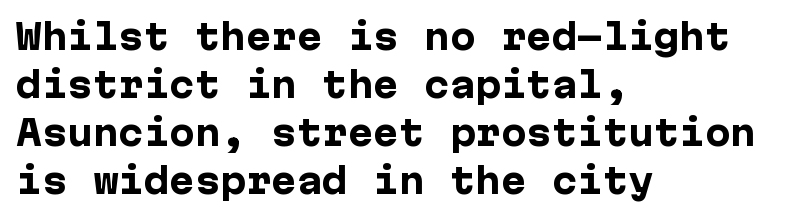
A bare baseline throughout the passage. Its strokes are broad and dark, the hallmark of bold type. Does the copy run flush right? No — it runs flush left. A roman cut, with each character standing at attention. The space between consecutive lines is moderate.
